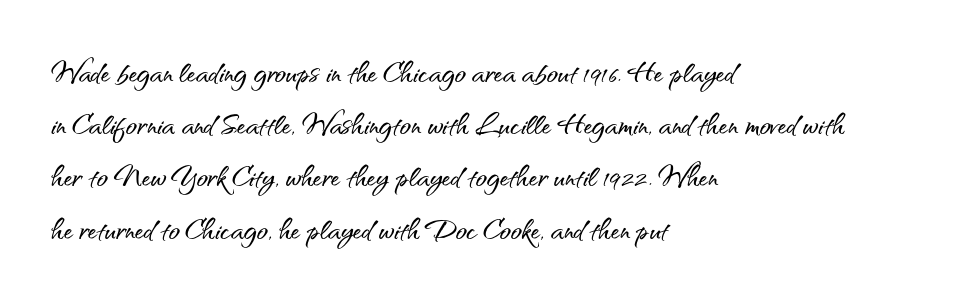
{"serif": "no", "width": "normal", "stroke_contrast": "medium", "x_height": "small", "monospaced": "no", "underline": "no", "align": "left", "line_spacing": "normal", "line_spacing_ratio": 1.41, "letter_spacing": "normal", "letter_spacing_em": 0.0, "glyph_px": 37}
